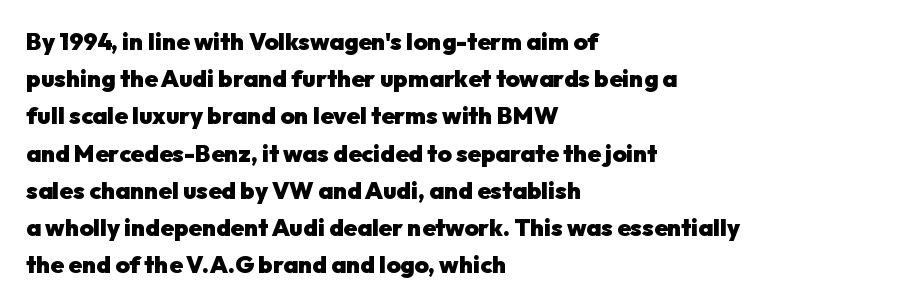
The passage shown has conventional tracking throughout. Underline: absent. The lines in this sample share a left origin and differ only in where they stop. These lines carry a lot of weight — the face is fully bold. Leading: standard. Characters remain perfectly vertical along every line.
